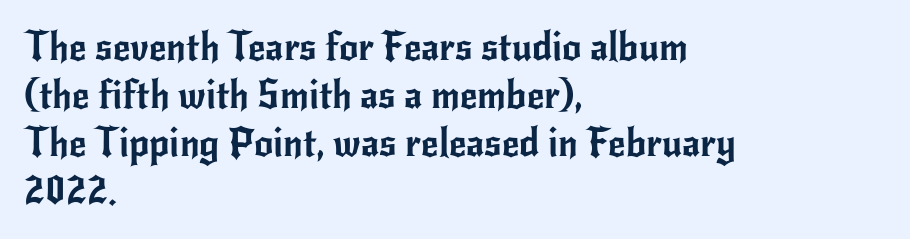
Q: Is the text italic (slanted)? A: No, it is upright.
Q: Is the typeface a serif or a sans-serif typeface? A: Sans-serif.
Q: Is the text underlined? A: No.
Q: How is the paragraph aligned? A: Left-aligned.
Q: Is the spacing between letters normal or unusually wide? A: Normal.
Q: Is the spacing between lines tight, normal or loose? A: Normal.
Q: Width (condensed, normal, or wide)? A: Normal.
Q: Stroke contrast? A: Low.
Q: x-height? A: Small.
Q: Monospaced? A: No.
